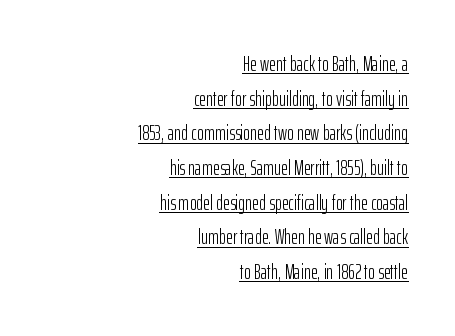
Q: Is the text bold? A: No.
Q: Is the text italic (slanted)? A: No, it is upright.
Q: Is the text underlined? A: Yes.
Q: How is the paragraph aligned? A: Right-aligned.
Q: Is the spacing between letters normal or unusually wide? A: Normal.
Q: Is the spacing between lines tight, normal or loose? A: Normal.
